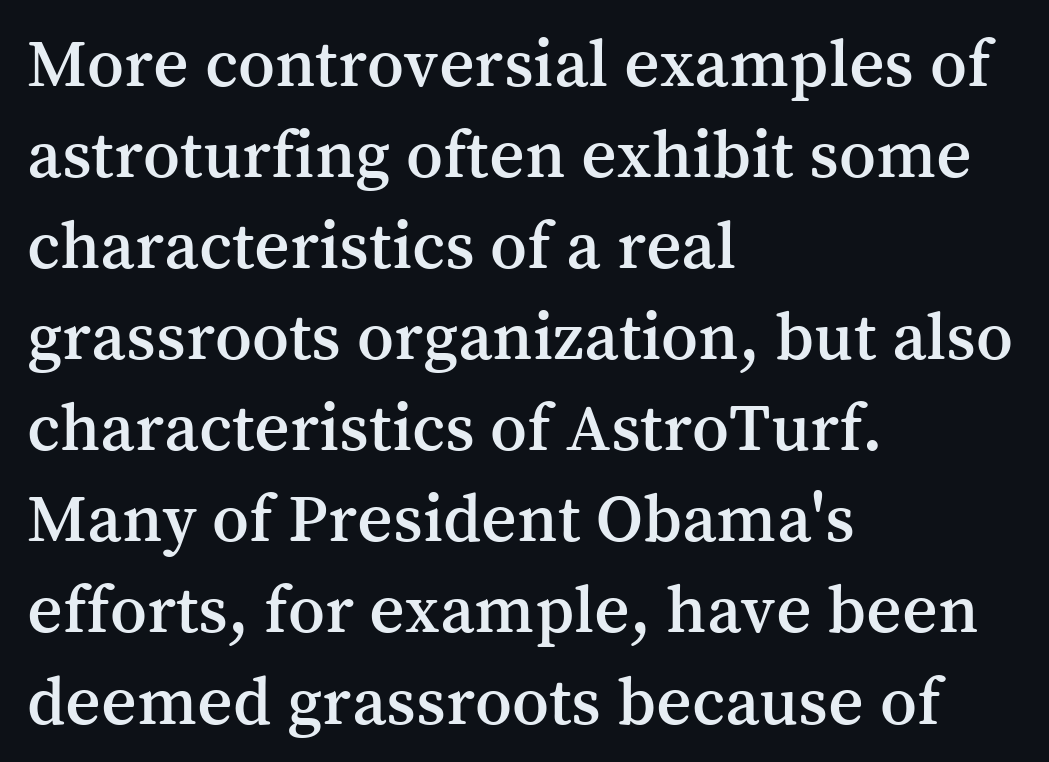
The image shows 69 px serif type, upright; set left-aligned, normal line spacing (1.32x), normal letter spacing, not underlined; medium stroke contrast and a medium x-height.
